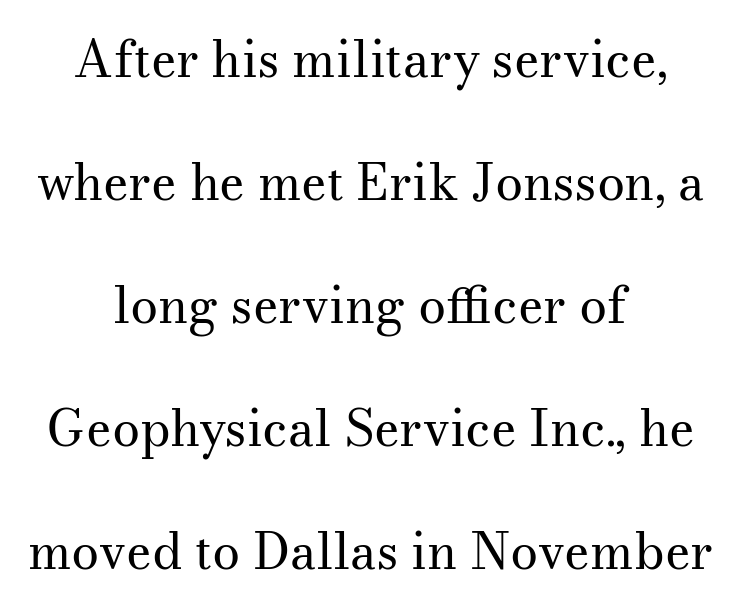
Q: Is the text bold? A: No.
Q: Is the text italic (slanted)? A: No, it is upright.
Q: Is the typeface a serif or a sans-serif typeface? A: Serif.
Q: Is the text underlined? A: No.
Q: How is the paragraph aligned? A: Centered.
Q: Is the spacing between letters normal or unusually wide? A: Normal.
Q: Is the spacing between lines tight, normal or loose? A: Loose.
Q: Width (condensed, normal, or wide)? A: Normal.
Q: Stroke contrast? A: Medium.
Q: x-height? A: Small.
Q: Monospaced? A: No.
